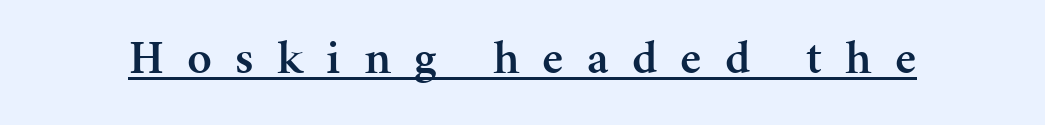
The image shows 48 px semibold serif type, upright; set unusually wide letter spacing (+0.48 em), underlined; medium stroke contrast and a medium x-height.
